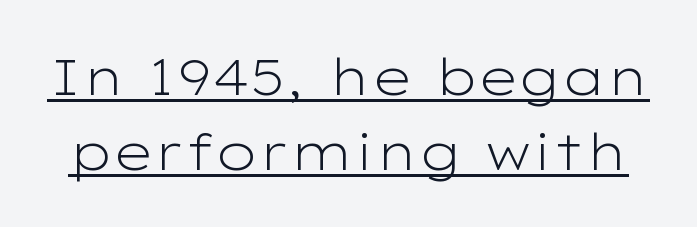
Q: Is the text bold? A: No.
Q: Is the text italic (slanted)? A: No, it is upright.
Q: Is the typeface a serif or a sans-serif typeface? A: Sans-serif.
Q: Is the text underlined? A: Yes.
Q: Is the spacing between letters normal or unusually wide? A: Normal.
Q: Is the spacing between lines tight, normal or loose? A: Normal.
Q: Width (condensed, normal, or wide)? A: Wide.
Q: Stroke contrast? A: Low.
Q: x-height? A: Medium.
Q: Monospaced? A: No.
